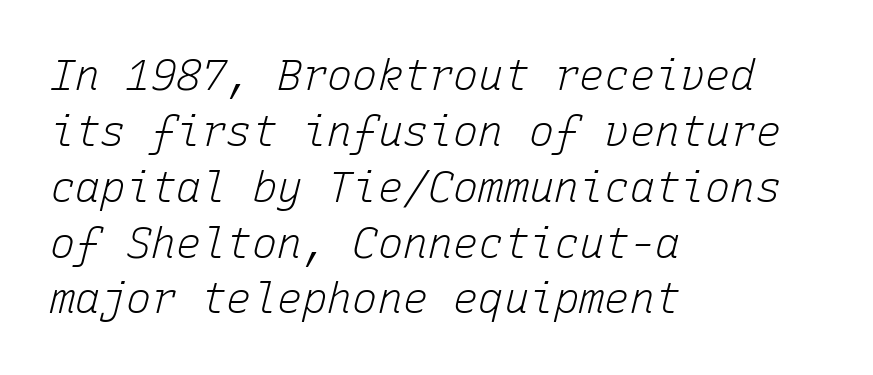
Vertical stems look standard width or narrower in stroke. Spacing verdict: monospaced, one width for all characters. Quick note: interline space is typical. The paragraph has a hard left edge and a soft right edge.
